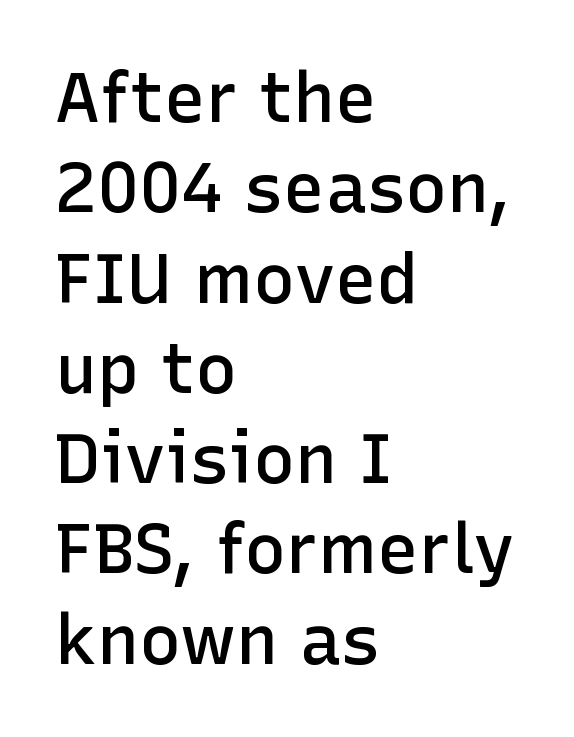
Leading: standard. The axis of the letterforms is exactly vertical. Observe the absence of serifs on each vertical stroke in this sample. The characters look somewhat weighty, a semibold short of true bold. Note the varied advance widths — an 'i' is clearly narrower than an 'm'.
